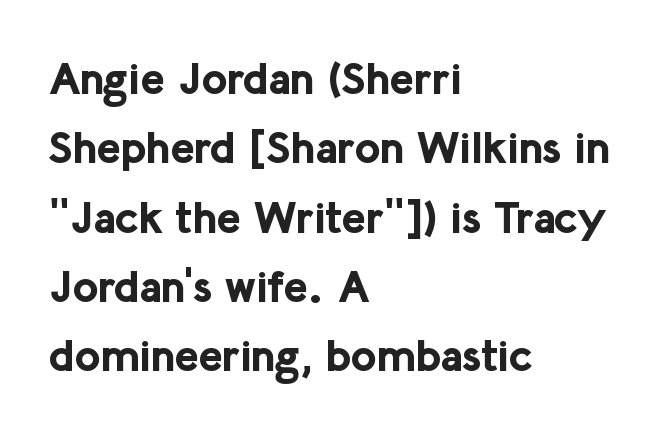
Q: Is the text bold? A: Yes.
Q: Is the text italic (slanted)? A: No, it is upright.
Q: Is the typeface a serif or a sans-serif typeface? A: Sans-serif.
Q: Is the text underlined? A: No.
Q: How is the paragraph aligned? A: Left-aligned.
Q: Is the spacing between letters normal or unusually wide? A: Normal.
Q: Is the spacing between lines tight, normal or loose? A: Normal.
Q: Width (condensed, normal, or wide)? A: Normal.
Q: Stroke contrast? A: Low.
Q: x-height? A: Medium.
Q: Monospaced? A: No.
